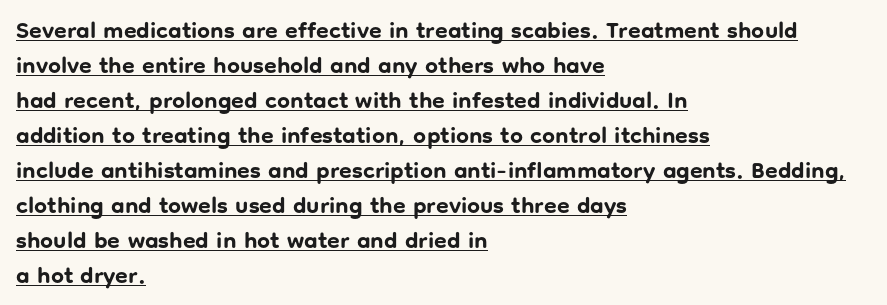
Strong, thick strokes mark this as bold type. If you drew a line through each stem, it would be perfectly vertical. The passage shown has conventional tracking throughout. Typeset ragged right — the left edge is the straight one.
